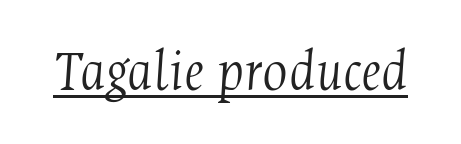
The image shows 60 px light, condensed serif type, italic (leaning right); set normal letter spacing, underlined; medium stroke contrast and a medium x-height.
